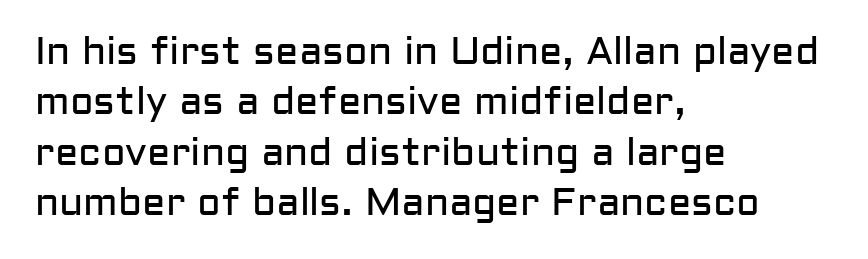
The image shows 39 px regular-weight sans-serif type, upright; set left-aligned, normal line spacing (1.29x), normal letter spacing, not underlined; low stroke contrast and a medium x-height.
